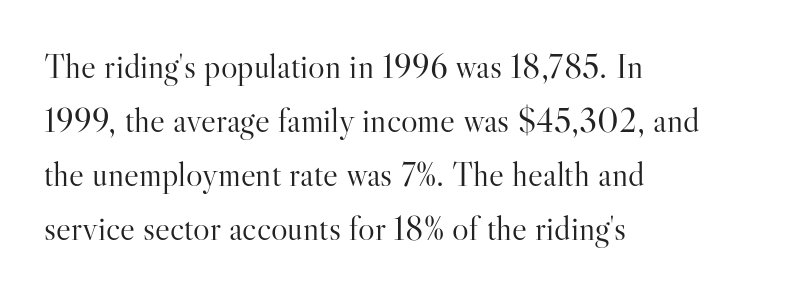
Q: Is the text bold? A: No.
Q: Is the text italic (slanted)? A: No, it is upright.
Q: Is the typeface a serif or a sans-serif typeface? A: Serif.
Q: Is the text underlined? A: No.
Q: How is the paragraph aligned? A: Left-aligned.
Q: Is the spacing between letters normal or unusually wide? A: Normal.
Q: Is the spacing between lines tight, normal or loose? A: Normal.
Q: Width (condensed, normal, or wide)? A: Normal.
Q: Stroke contrast? A: High.
Q: x-height? A: Small.
Q: Monospaced? A: No.
